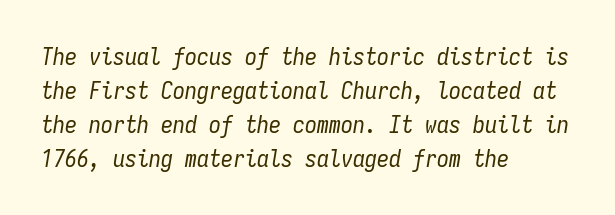
Descender tails drop into unmarked territory. Glyph-to-glyph distance matches everyday printed text. The leading is moderate, giving the passage an even texture. The ragged edge is on the right, which tells us the setting is flush left.
